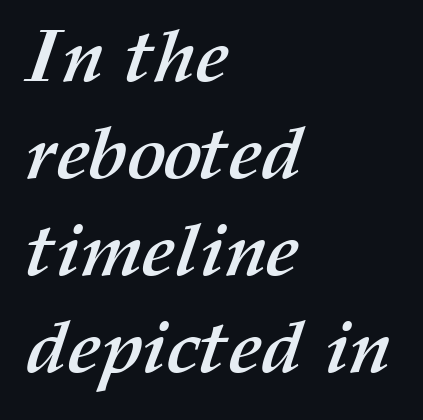
Casual observation: everything's shoved over to the left. Glyph-to-glyph distance matches everyday printed text. Stroke thickness is high; the sample reads as a true bold. Each letter keeps its own natural width here, so spacing adapts to shape. Evenly set lines give the paragraph a standard silhouette.
